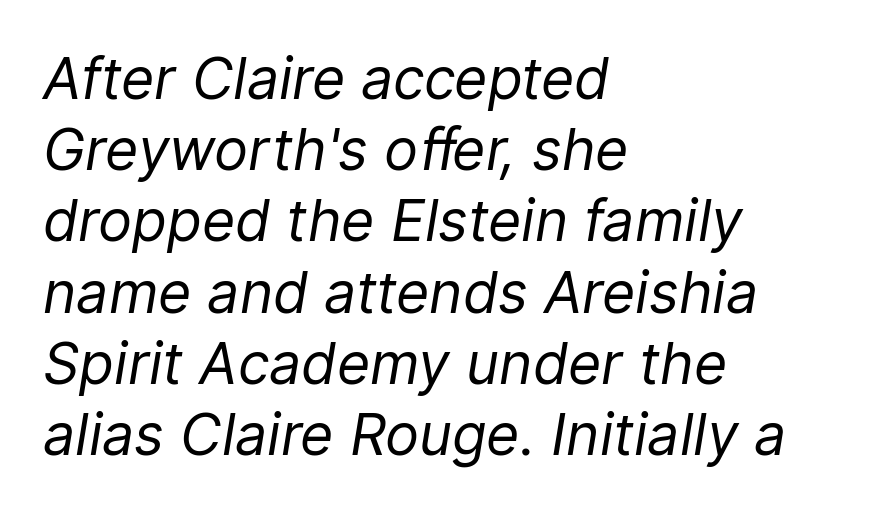
Q: Is the text bold? A: No.
Q: Is the text italic (slanted)? A: Yes, it leans right by about 9 degrees.
Q: Is the text underlined? A: No.
Q: How is the paragraph aligned? A: Left-aligned.
Q: Is the spacing between letters normal or unusually wide? A: Normal.
Q: Is the spacing between lines tight, normal or loose? A: Normal.
Q: Width (condensed, normal, or wide)? A: Normal.
Q: Stroke contrast? A: Low.
Q: x-height? A: Medium.
Q: Monospaced? A: No.
